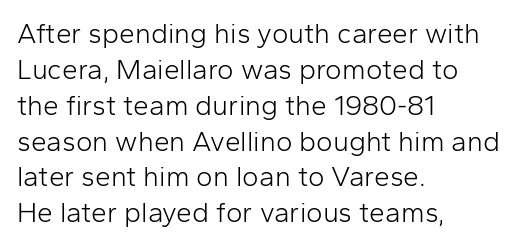
{"serif": "no", "italic": "no", "bold": "no", "weight": "light", "width": "normal", "stroke_contrast": "low", "x_height": "medium", "monospaced": "no", "underline": "no", "align": "left", "line_spacing": "normal", "line_spacing_ratio": 1.28, "letter_spacing": "normal", "letter_spacing_em": 0.0, "glyph_px": 28}
